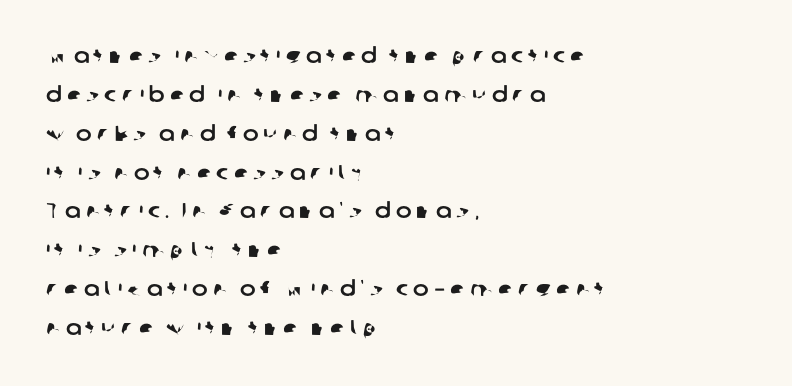
The face used here is rendered with a markedly widened letterfit. Plain, unruled lines of type. The paragraph has a hard left edge and a soft right edge.
